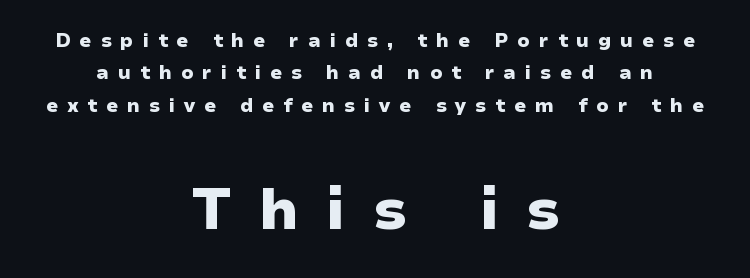
Q: Is the text bold? A: Yes.
Q: Is the text italic (slanted)? A: No, it is upright.
Q: Is the typeface a serif or a sans-serif typeface? A: Sans-serif.
Q: Is the text underlined? A: No.
Q: How is the paragraph aligned? A: Centered.
Q: Is the spacing between letters normal or unusually wide? A: Unusually wide.
Q: Is the spacing between lines tight, normal or loose? A: Normal.
Q: Which block of text is set in a larger size, the first (top) or the second (bottom)? A: The second (bottom) one.
Q: Width (condensed, normal, or wide)? A: Wide.
Q: Stroke contrast? A: Low.
Q: x-height? A: Medium.
Q: Monospaced? A: No.
